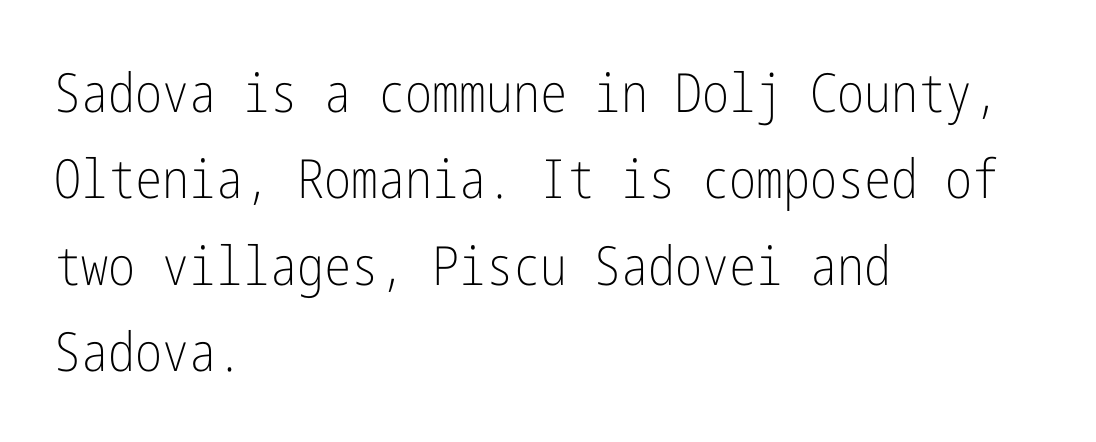
{"serif": "no", "italic": "no", "bold": "no", "weight": "light", "width": "condensed", "stroke_contrast": "low", "x_height": "medium", "underline": "no", "align": "left", "line_spacing": "normal", "line_spacing_ratio": 1.6, "letter_spacing": "normal", "letter_spacing_em": 0.0, "glyph_px": 54}
